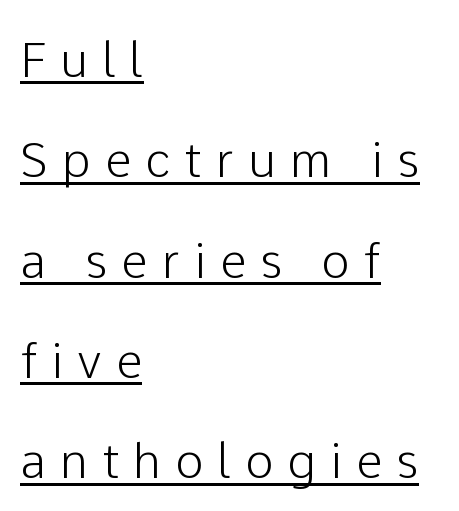
The image shows 48 px sans-serif type, upright; set left-aligned, loose line spacing (2.09x), unusually wide letter spacing (+0.29 em), underlined; low stroke contrast and a medium x-height.
